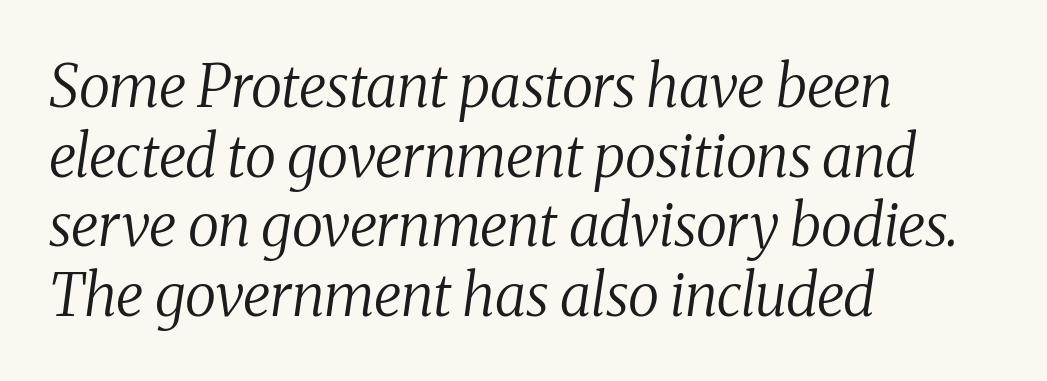
The image shows 58 px regular-weight serif type, italic (leaning right); set left-aligned, line spacing 1.2x, normal letter spacing, not underlined; medium stroke contrast and a medium x-height.
